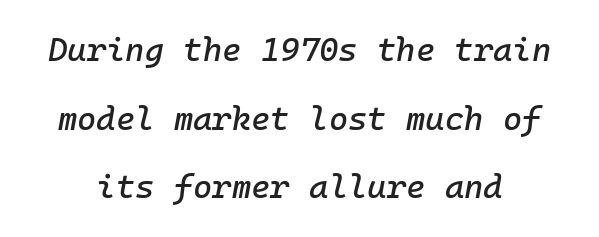
What stands out about the letter spacing? Nothing — it is the standard amount. The specimen reads as italic at a glance. Any mark beneath the type? The region is blank. Interline gaps are noticeably wide in this sample.
